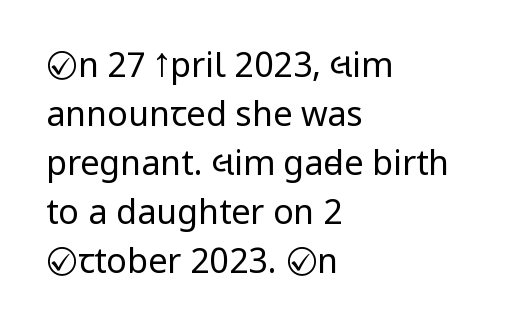
The image shows 34 px regular-weight, condensed sans-serif type, upright; set left-aligned, normal line spacing (1.44x), normal letter spacing, not underlined; low stroke contrast and a large x-height.
